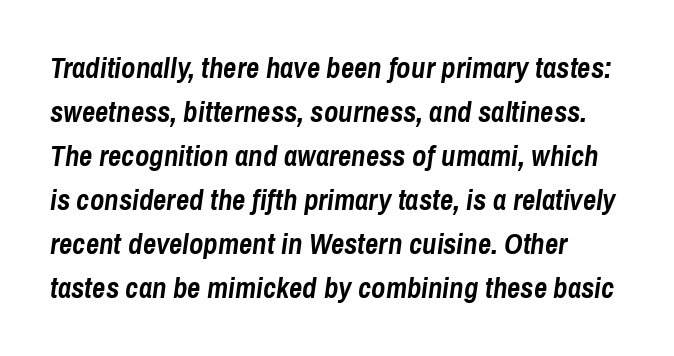
{"italic": "yes", "lean": "right", "slant_degrees": 8, "bold": "yes", "weight": "semibold", "width": "condensed", "stroke_contrast": "low", "x_height": "medium", "monospaced": "no", "underline": "no", "line_spacing": "normal", "line_spacing_ratio": 1.52, "letter_spacing": "normal", "letter_spacing_em": 0.0, "glyph_px": 29}
